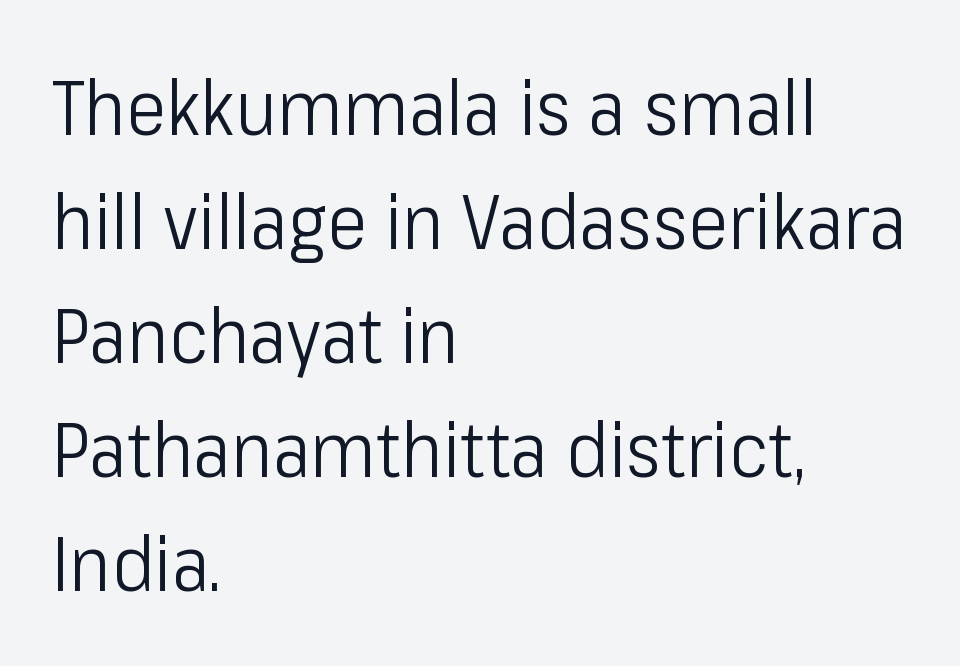
The face used here is proportionally spaced, like ordinary book or web type. When letters stand straight like this, we call the style roman or upright. Compared with a centered layout, this one pins lines to the left instead. Reading down the column, the eye jumps a familiar distance to each next line.
